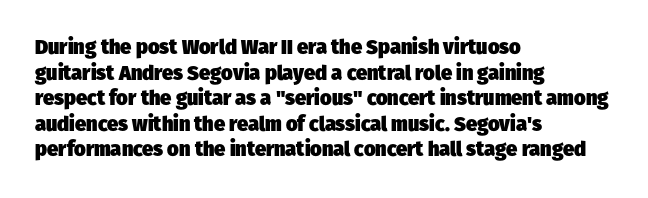
The image shows 20 px bold type; set left-aligned, normal line spacing (1.28x), normal letter spacing, not underlined.
